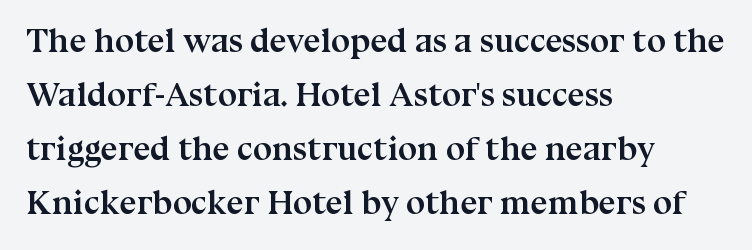
{"serif": "yes", "italic": "no", "bold": "yes", "weight": "semibold", "width": "normal", "stroke_contrast": "medium", "x_height": "medium", "monospaced": "no", "underline": "no", "align": "left", "line_spacing": "normal", "line_spacing_ratio": 1.59, "letter_spacing": "normal", "letter_spacing_em": 0.0, "glyph_px": 34}
